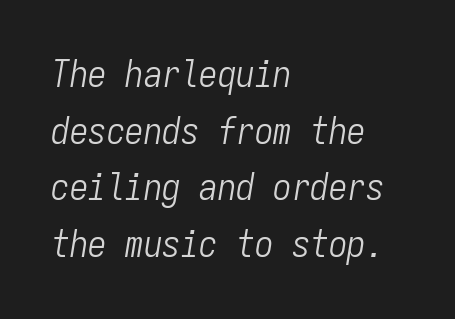
Think of a typewriter: that constant character pitch is what you see here. Only glyphs here, with clear space below each row. This is oblique type, the kind used for emphasis or titles. Notice how descenders clear the ascenders below comfortably — that's standard leading.
